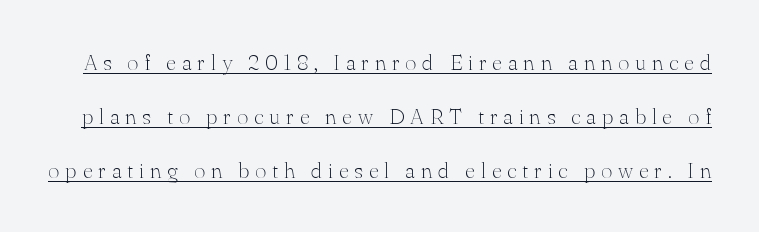
Q: Is the text bold? A: No.
Q: Is the text italic (slanted)? A: No, it is upright.
Q: Is the text underlined? A: Yes.
Q: Is the spacing between letters normal or unusually wide? A: Unusually wide.
Q: Is the spacing between lines tight, normal or loose? A: Loose.
